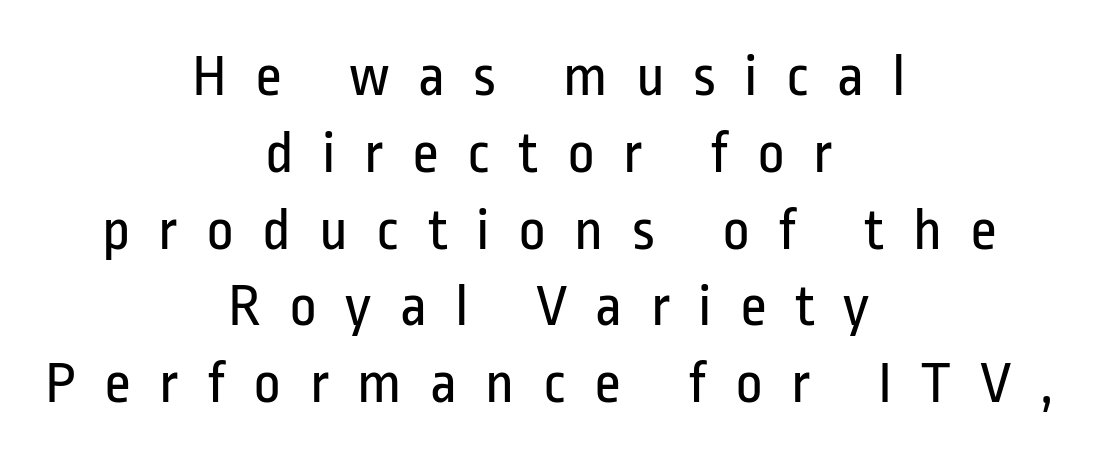
{"serif": "no", "italic": "no", "bold": "no", "weight": "regular", "width": "condensed", "stroke_contrast": "low", "x_height": "medium", "monospaced": "no", "underline": "no", "align": "center", "line_spacing": "normal", "line_spacing_ratio": 1.28, "letter_spacing": "wide", "letter_spacing_em": 0.47, "glyph_px": 60}
